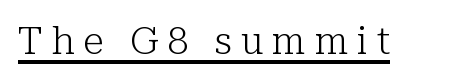
The image shows 38 px light serif type, upright; set unusually wide letter spacing (+0.23 em), underlined; low stroke contrast and a medium x-height.
